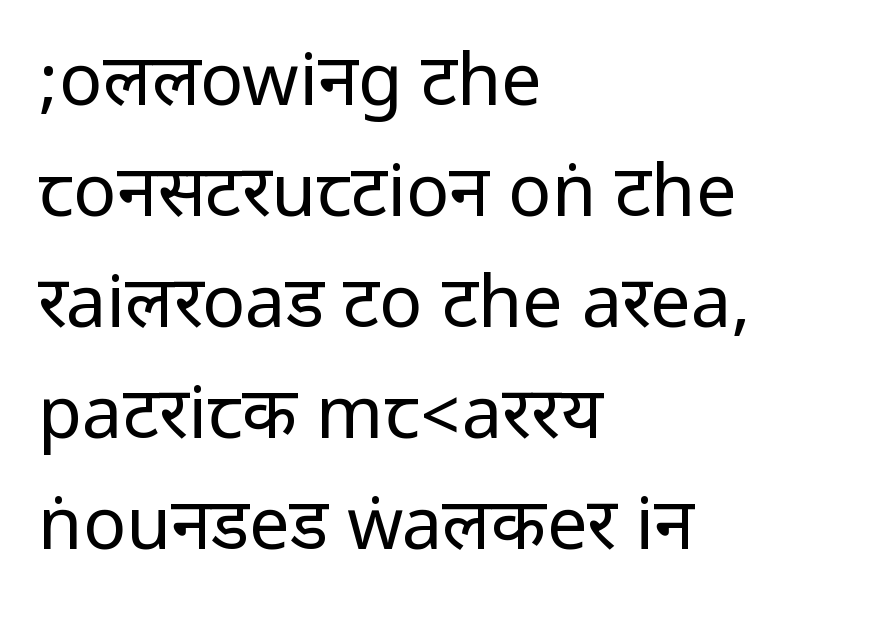
{"serif": "no", "italic": "no", "bold": "no", "weight": "regular", "width": "condensed", "stroke_contrast": "low", "underline": "no", "align": "left", "line_spacing": "normal", "line_spacing_ratio": 1.54, "letter_spacing": "normal", "letter_spacing_em": 0.0, "glyph_px": 72}
